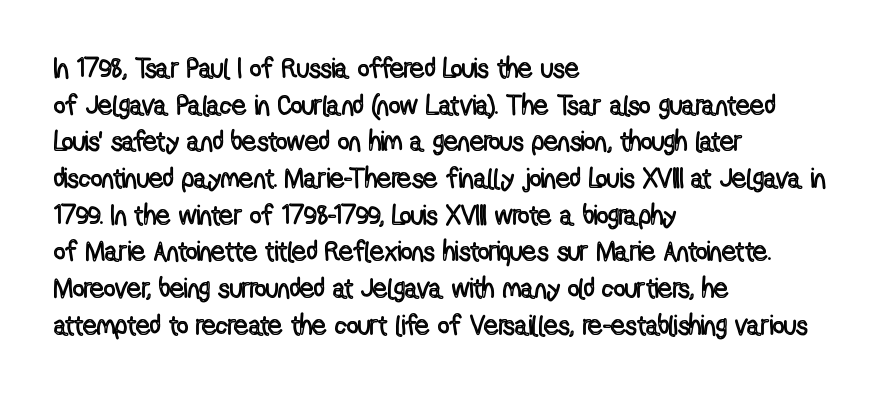
Is the block centered? No — it sits flush against the left margin. Words appear dense and cohesive because spacing is normal. These lines sit exactly where default settings would place them. Is this a fixed-width face? No — the glyphs have proportional, varying widths. Words float on clear page, feet unadorned.
